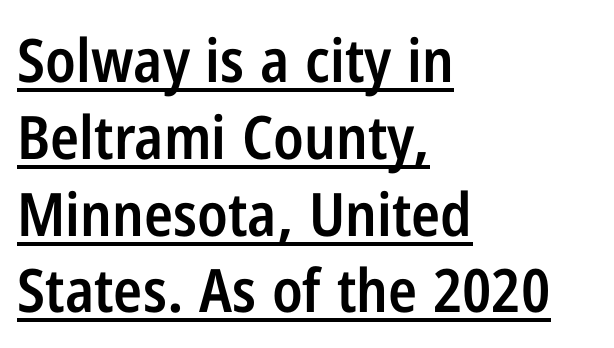
Q: Is the text bold? A: Semi-bold.
Q: Is the text italic (slanted)? A: No, it is upright.
Q: Is the typeface a serif or a sans-serif typeface? A: Sans-serif.
Q: Is the text underlined? A: Yes.
Q: How is the paragraph aligned? A: Left-aligned.
Q: Is the spacing between letters normal or unusually wide? A: Normal.
Q: Is the spacing between lines tight, normal or loose? A: Normal.
Q: Width (condensed, normal, or wide)? A: Condensed.
Q: Stroke contrast? A: Low.
Q: x-height? A: Medium.
Q: Monospaced? A: No.
